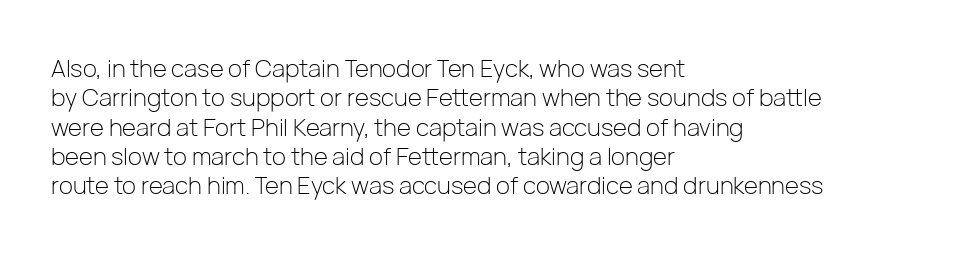
{"italic": "no", "bold": "no", "underline": "no", "align": "left", "line_spacing_ratio": 1.22, "letter_spacing": "normal", "letter_spacing_em": 0.0, "glyph_px": 24}
